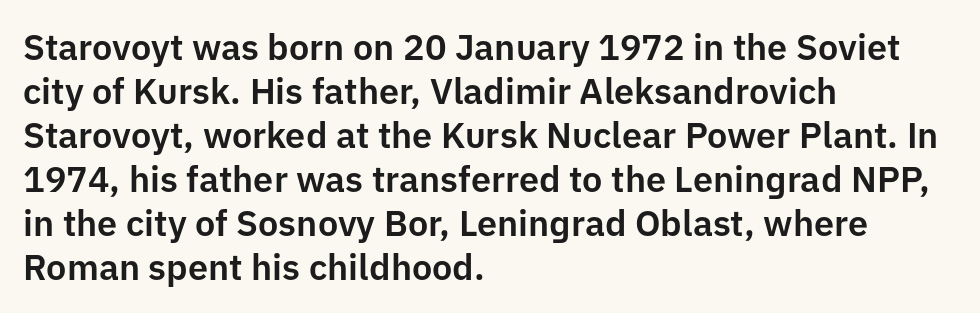
Serifs: no, the terminals of the letterforms are clean. Each letter keeps its own natural width here, so spacing adapts to shape. Check under the words: just untouched page. The setting favours the left margin, as ordinary paragraphs usually do.
